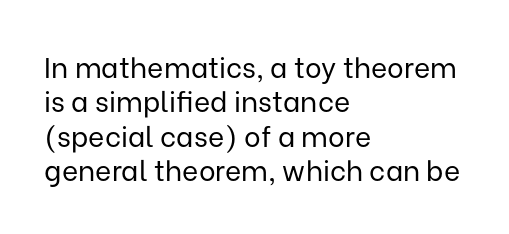
{"serif": "no", "italic": "no", "bold": "no", "weight": "regular", "width": "normal", "stroke_contrast": "low", "x_height": "medium", "monospaced": "no", "underline": "no", "align": "left", "line_spacing_ratio": 1.23, "letter_spacing": "normal", "letter_spacing_em": 0.0, "glyph_px": 28}
